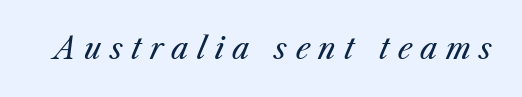
Q: Is the text bold? A: No.
Q: Is the text italic (slanted)? A: Yes, it leans right by about 23 degrees.
Q: Is the text underlined? A: No.
Q: Is the spacing between letters normal or unusually wide? A: Unusually wide.
Q: Width (condensed, normal, or wide)? A: Normal.
Q: Stroke contrast? A: Medium.
Q: x-height? A: Medium.
Q: Monospaced? A: No.
